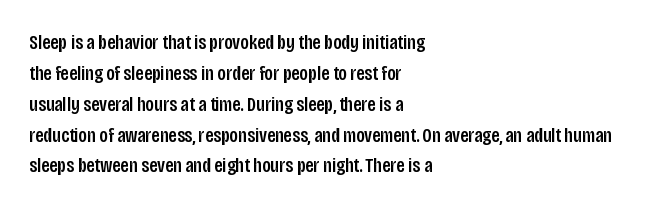
{"italic": "no", "underline": "no", "align": "left", "line_spacing": "normal", "line_spacing_ratio": 1.47, "letter_spacing": "normal", "letter_spacing_em": 0.0, "glyph_px": 21}
